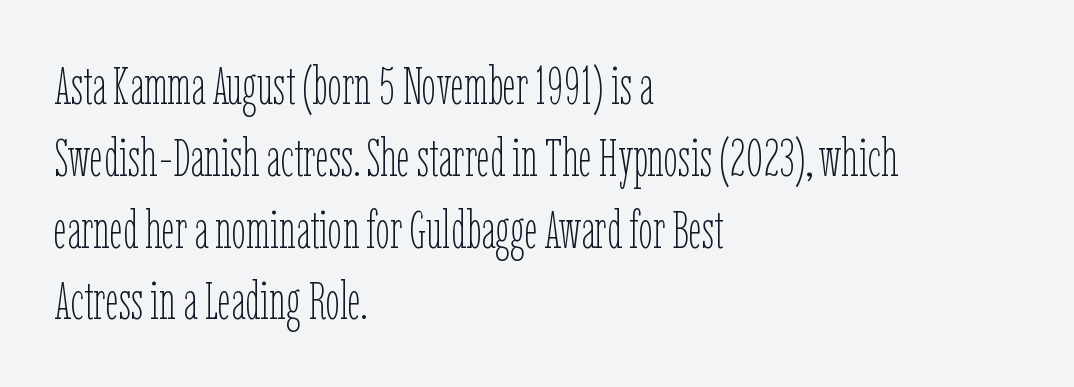
The image shows 52 px thin, condensed type, upright; set left-aligned, normal line spacing (1.38x), normal letter spacing, not underlined; low stroke contrast and a medium x-height.
